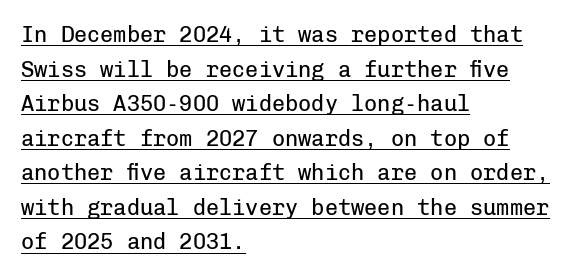
Summary of weight: not heavy and not bold. No italicization has been applied; the sample stays upright. The gaps between neighbouring characters are ordinary and unremarkable. What's the leading like? Ordinary, nothing unusual. A rule runs beneath these lines of type. Reading down the block, your eye returns to a fixed left position each line.
